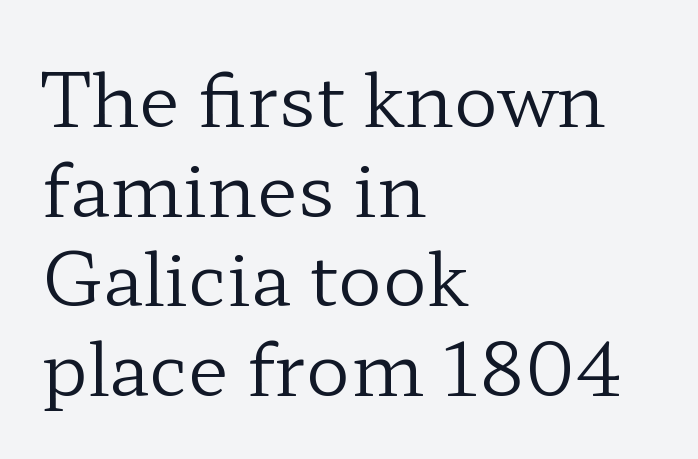
Q: Is the text bold? A: No.
Q: Is the text italic (slanted)? A: No, it is upright.
Q: Is the typeface a serif or a sans-serif typeface? A: Serif.
Q: Is the text underlined? A: No.
Q: How is the paragraph aligned? A: Left-aligned.
Q: Is the spacing between letters normal or unusually wide? A: Normal.
Q: Width (condensed, normal, or wide)? A: Wide.
Q: Stroke contrast? A: Low.
Q: x-height? A: Medium.
Q: Monospaced? A: No.
